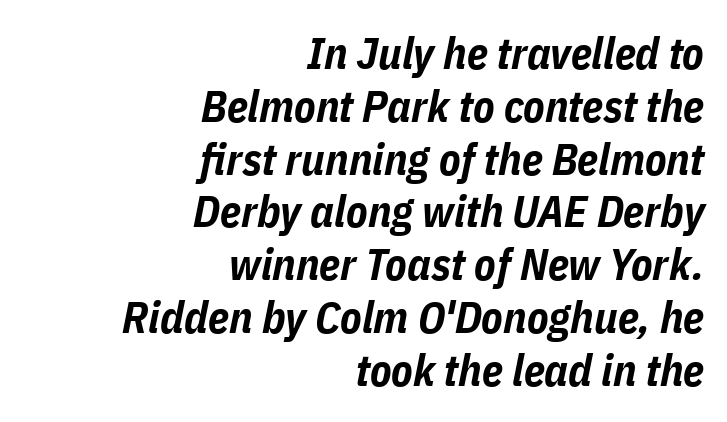
The text carries the slant typical of an italic or oblique font. Check under the words: just untouched page. Weight check: bold — yes, fully. Note the varied advance widths — an 'i' is clearly narrower than an 'm'. These lines keep a tight, regular rhythm from letter to letter. Right-aligned paragraph, ragged on the left.
